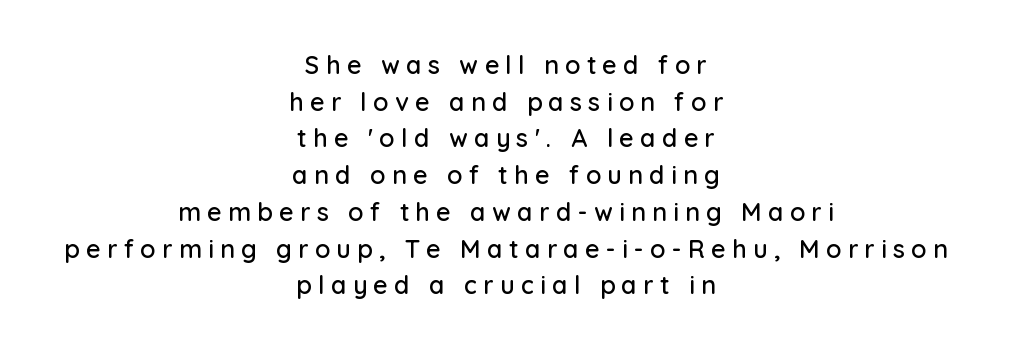
{"italic": "no", "underline": "no", "align": "center", "line_spacing": "normal", "line_spacing_ratio": 1.47, "letter_spacing": "wide", "letter_spacing_em": 0.25, "glyph_px": 25}
